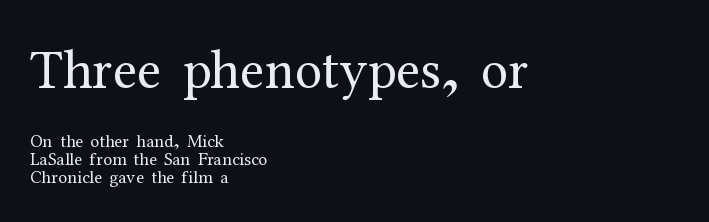
Q: Is the text bold? A: No.
Q: Is the text italic (slanted)? A: No, it is upright.
Q: Is the typeface a serif or a sans-serif typeface? A: Serif.
Q: Is the text underlined? A: No.
Q: How is the paragraph aligned? A: Left-aligned.
Q: Is the spacing between letters normal or unusually wide? A: Normal.
Q: Is the spacing between lines tight, normal or loose? A: Tight.
Q: Which block of text is set in a larger size, the first (top) or the second (bottom)? A: The first (top) one.
Q: Width (condensed, normal, or wide)? A: Normal.
Q: Stroke contrast? A: Medium.
Q: x-height? A: Medium.
Q: Monospaced? A: No.
